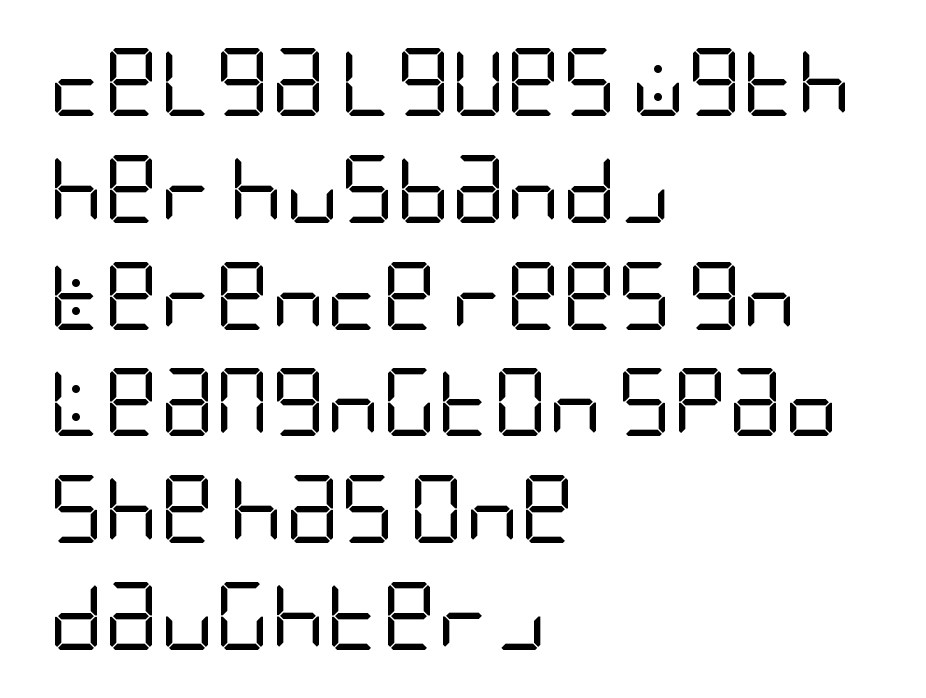
{"serif": "no", "italic": "no", "bold": "no", "weight": "regular", "width": "condensed", "stroke_contrast": "low", "x_height": "large", "underline": "no", "align": "left", "line_spacing": "normal", "line_spacing_ratio": 1.57, "letter_spacing": "normal", "letter_spacing_em": 0.0, "glyph_px": 68}
